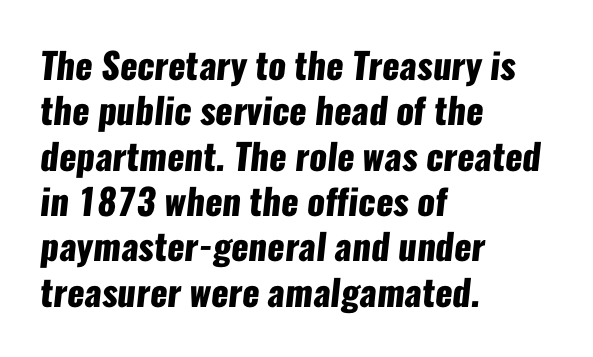
{"serif": "no", "bold": "yes", "weight": "heavy", "width": "condensed", "stroke_contrast": "low", "x_height": "medium", "monospaced": "no", "underline": "no", "align": "left", "line_spacing": "normal", "line_spacing_ratio": 1.26, "letter_spacing": "normal", "letter_spacing_em": 0.0, "glyph_px": 36}
